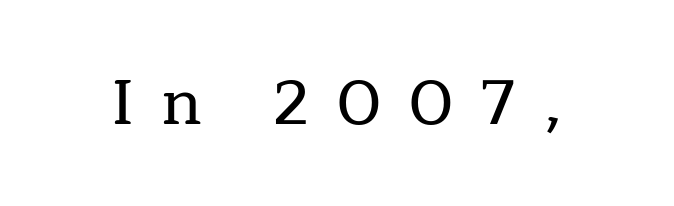
Q: Is the text italic (slanted)? A: No, it is upright.
Q: Is the typeface a serif or a sans-serif typeface? A: Serif.
Q: Is the text underlined? A: No.
Q: Is the spacing between letters normal or unusually wide? A: Unusually wide.
Q: Width (condensed, normal, or wide)? A: Normal.
Q: Stroke contrast? A: Low.
Q: x-height? A: Medium.
Q: Monospaced? A: No.
